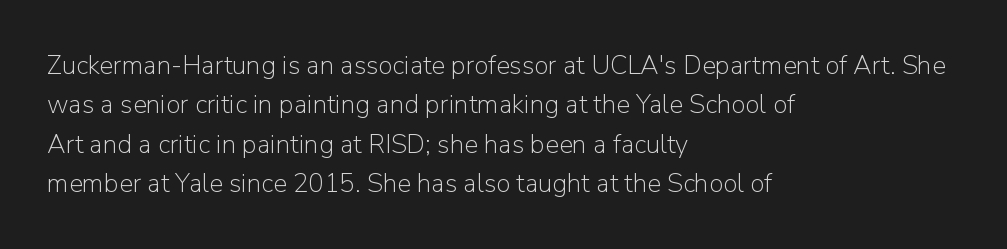
The image shows 26 px text type, upright; set left-aligned, normal line spacing (1.51x), normal letter spacing, not underlined.
